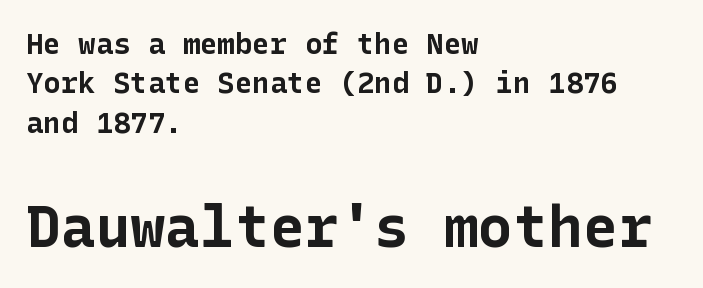
{"serif": "no", "italic": "no", "bold": "yes", "weight": "bold", "width": "normal", "stroke_contrast": "low", "x_height": "medium", "underline": "no", "align": "left", "line_spacing": "normal", "line_spacing_ratio": 1.36, "letter_spacing": "normal", "letter_spacing_em": 0.0, "larger_block": "second", "size_ratio": 2.0, "glyph_px": 58}
